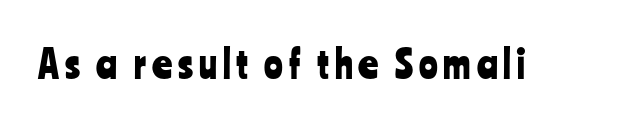
The image shows 39 px condensed sans-serif type, upright; set not underlined; low stroke contrast and a medium x-height.
